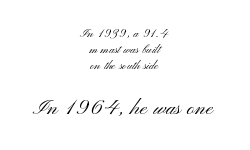
{"bold": "no", "underline": "no", "align": "center", "line_spacing": "tight", "line_spacing_ratio": 1.06, "letter_spacing": "normal", "letter_spacing_em": 0.0, "larger_block": "second", "size_ratio": 1.8, "glyph_px": 27}
